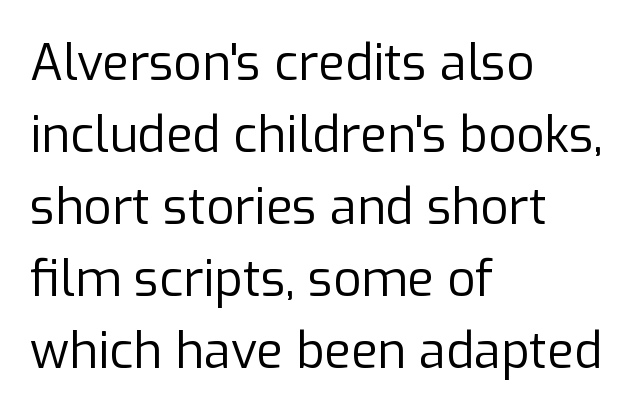
Think standard paragraph weight, or any step lighter than that. The specimen omits any rule beneath the text block's lines. In CSS terms this would be text-align: left. Baseline-to-baseline distance is the conventional proportion of letter height. What stands out about the letter spacing? Nothing — it is the standard amount.
